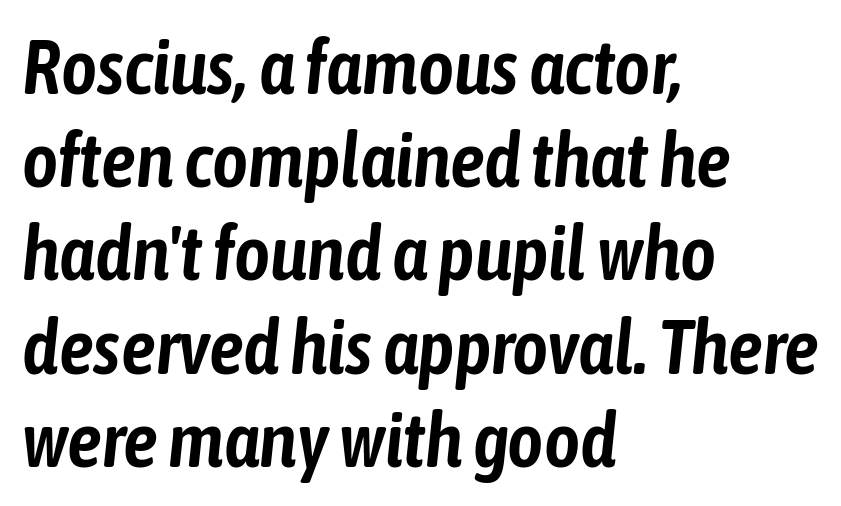
Each row of text sits above clean, open space. If you drew a ruler down the left edge, every line would touch it. Do the characters align in a grid? No, the font is proportional. The horizontal fit of the characters is conventional and even. Observe the lean: these are italic letterforms.
